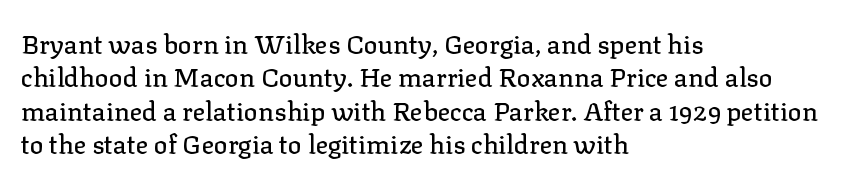
Beneath every word, the page is bare. Evenly set lines give the paragraph a standard silhouette. The compositor pushed each line to the left boundary. Spacing between characters is what you'd get straight out of the box. When letters stand straight like this, we call the style roman or upright.
